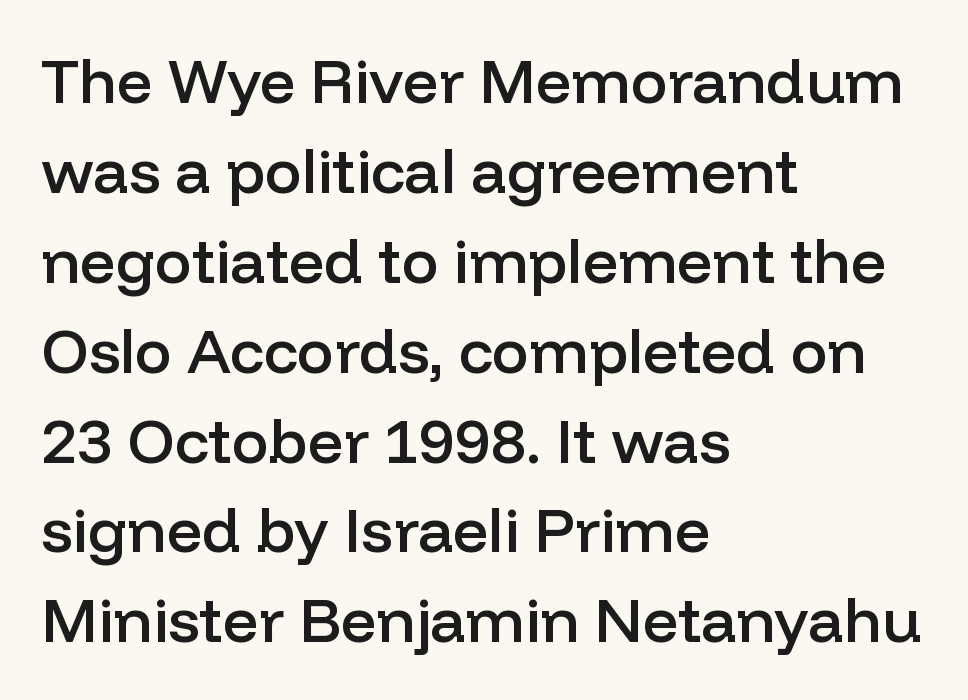
{"serif": "no", "italic": "no", "bold": "semi", "weight": "semibold", "width": "normal", "stroke_contrast": "low", "x_height": "medium", "monospaced": "no", "underline": "no", "align": "left", "line_spacing": "normal", "line_spacing_ratio": 1.45, "letter_spacing": "normal", "letter_spacing_em": 0.0, "glyph_px": 62}
